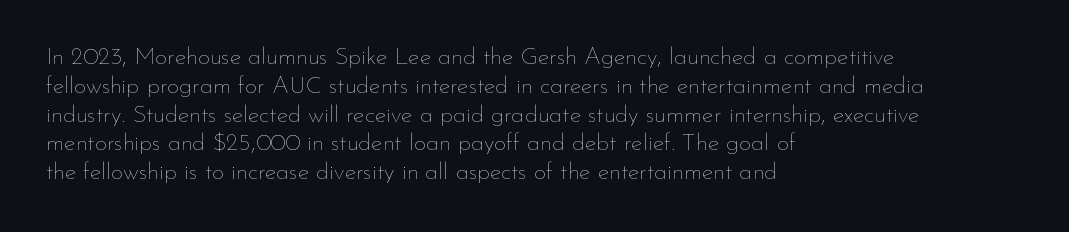
{"italic": "no", "bold": "no", "underline": "no", "align": "left", "line_spacing_ratio": 1.2, "letter_spacing": "normal", "letter_spacing_em": 0.0, "glyph_px": 24}
